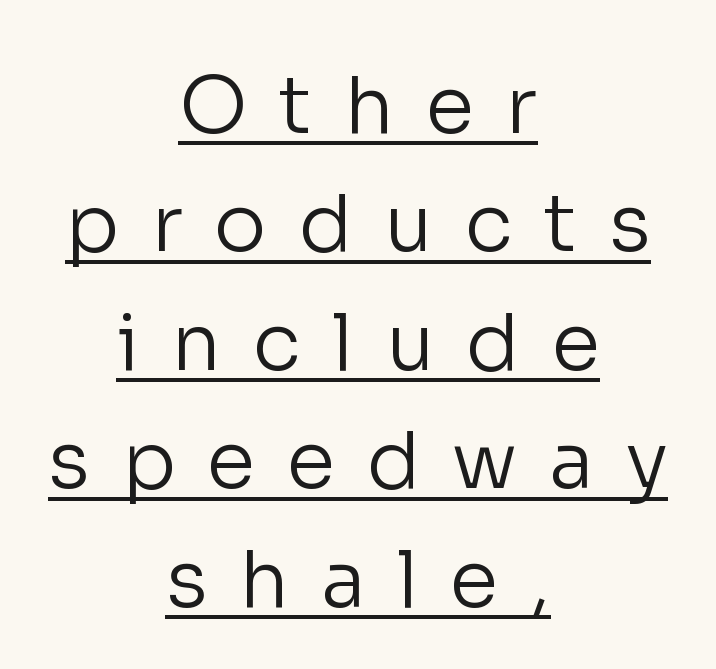
Q: Is the text bold? A: No.
Q: Is the text italic (slanted)? A: No, it is upright.
Q: Is the typeface a serif or a sans-serif typeface? A: Sans-serif.
Q: Is the text underlined? A: Yes.
Q: How is the paragraph aligned? A: Centered.
Q: Is the spacing between letters normal or unusually wide? A: Unusually wide.
Q: Is the spacing between lines tight, normal or loose? A: Normal.
Q: Width (condensed, normal, or wide)? A: Normal.
Q: Stroke contrast? A: Low.
Q: x-height? A: Medium.
Q: Monospaced? A: No.
